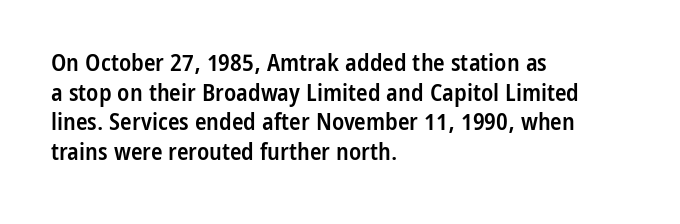
{"italic": "no", "bold": "semi", "underline": "no", "align": "left", "line_spacing_ratio": 1.23, "letter_spacing": "normal", "letter_spacing_em": 0.0, "glyph_px": 24}
